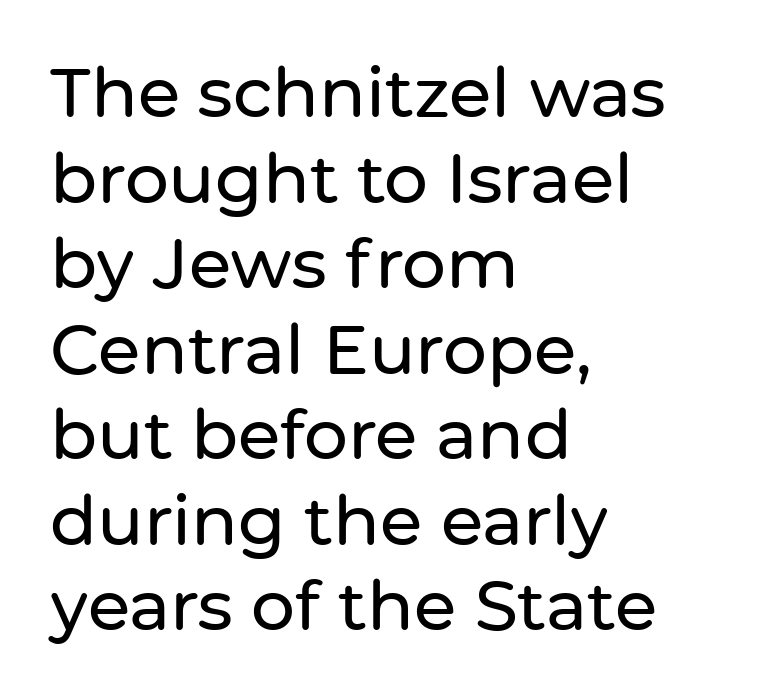
The image shows 69 px sans-serif type, upright; set left-aligned, line spacing 1.24x, normal letter spacing, not underlined; low stroke contrast and a medium x-height.
